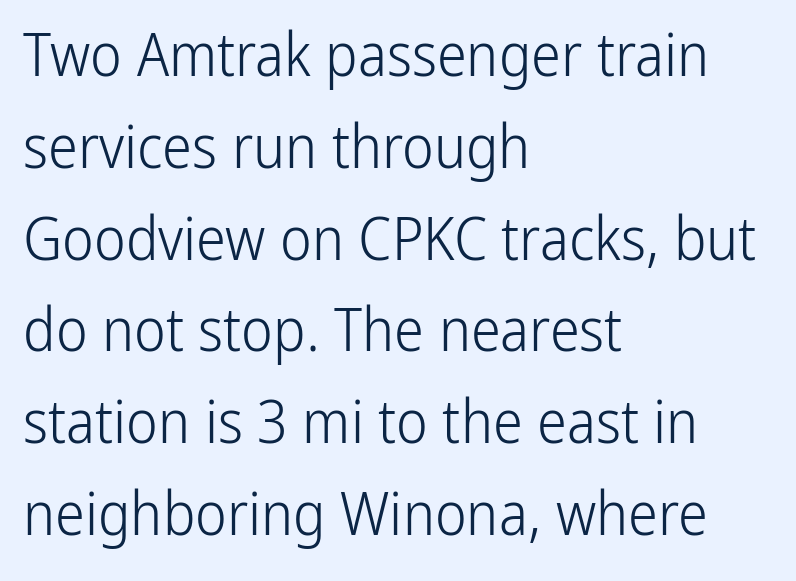
Q: Is the text bold? A: No.
Q: Is the text italic (slanted)? A: No, it is upright.
Q: Is the typeface a serif or a sans-serif typeface? A: Sans-serif.
Q: Is the text underlined? A: No.
Q: How is the paragraph aligned? A: Left-aligned.
Q: Is the spacing between letters normal or unusually wide? A: Normal.
Q: Is the spacing between lines tight, normal or loose? A: Normal.
Q: Width (condensed, normal, or wide)? A: Condensed.
Q: Stroke contrast? A: Low.
Q: x-height? A: Medium.
Q: Monospaced? A: No.
